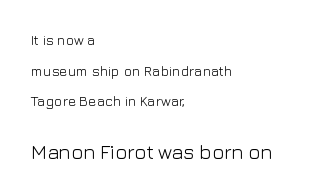
Where is the straight margin? On the left. Letters have the restrained weight of plain body copy at most. Caption: standard tracking, unaltered. The lettering holds an erect, upright posture throughout. Decoration check: the copy has no underline. The space between consecutive lines is lavish.
